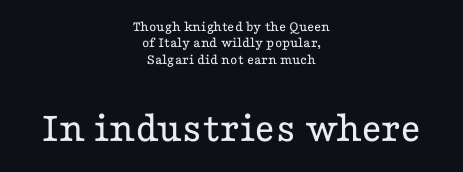
What's the leading like? Squeezed, with rows nearly overlapping. Does the type have serifs? Yes, each stem ends in a small foot. The lines are quadded center. The letterforms sit shoulder to shoulder at normal distance.
